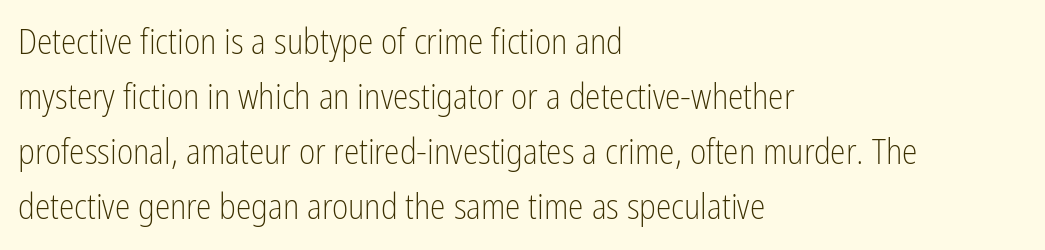
{"serif": "no", "italic": "no", "bold": "no", "weight": "light", "width": "condensed", "stroke_contrast": "low", "x_height": "medium", "monospaced": "no", "underline": "no", "align": "left", "line_spacing": "normal", "line_spacing_ratio": 1.57, "letter_spacing": "normal", "letter_spacing_em": 0.0, "glyph_px": 35}
